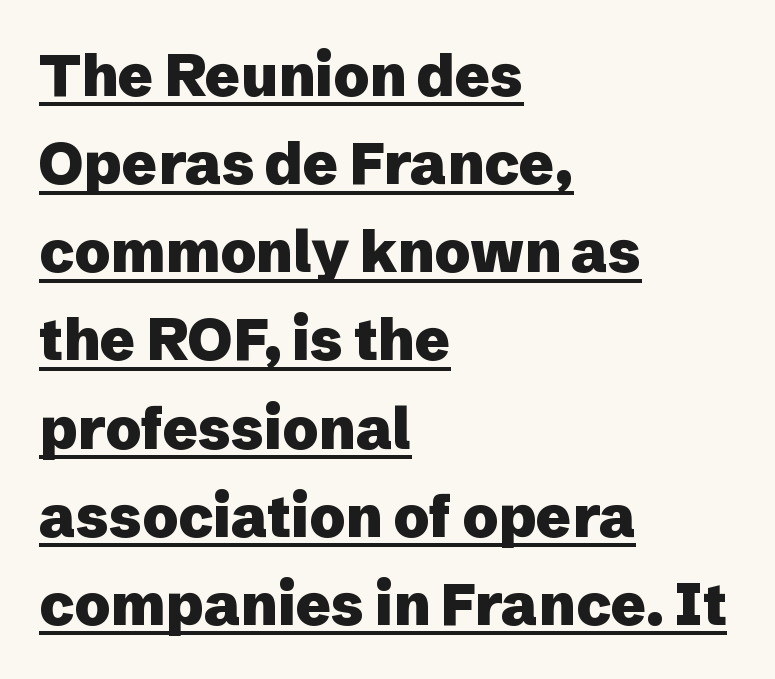
Italic? Not at all — the glyphs are vertical. A full-strength bold gives these letters their thick strokes. Is this a sans? Yes — the strokes have no serifs. The rendering uses natural spacing where letterforms have individual widths. The designer left line spacing at the default. The typesetter has applied underlining to the passage shown.
